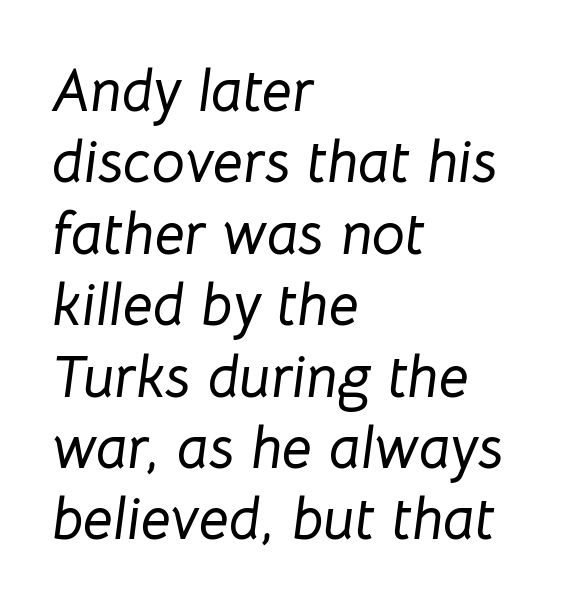
{"italic": "yes", "lean": "right", "slant_degrees": 8, "width": "normal", "stroke_contrast": "low", "x_height": "medium", "monospaced": "no", "underline": "no", "align": "left", "line_spacing_ratio": 1.21, "letter_spacing": "normal", "letter_spacing_em": 0.0, "glyph_px": 59}
